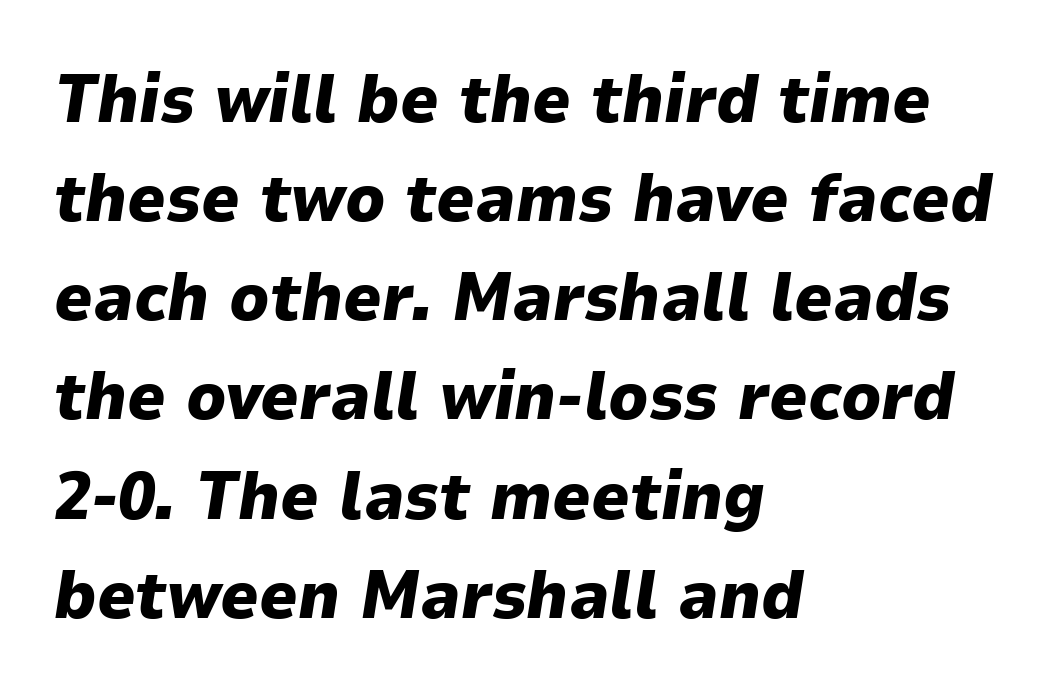
The image shows 67 px heavy type, italic (leaning right); set left-aligned, normal line spacing (1.48x), normal letter spacing, not underlined; low stroke contrast and a medium x-height.
